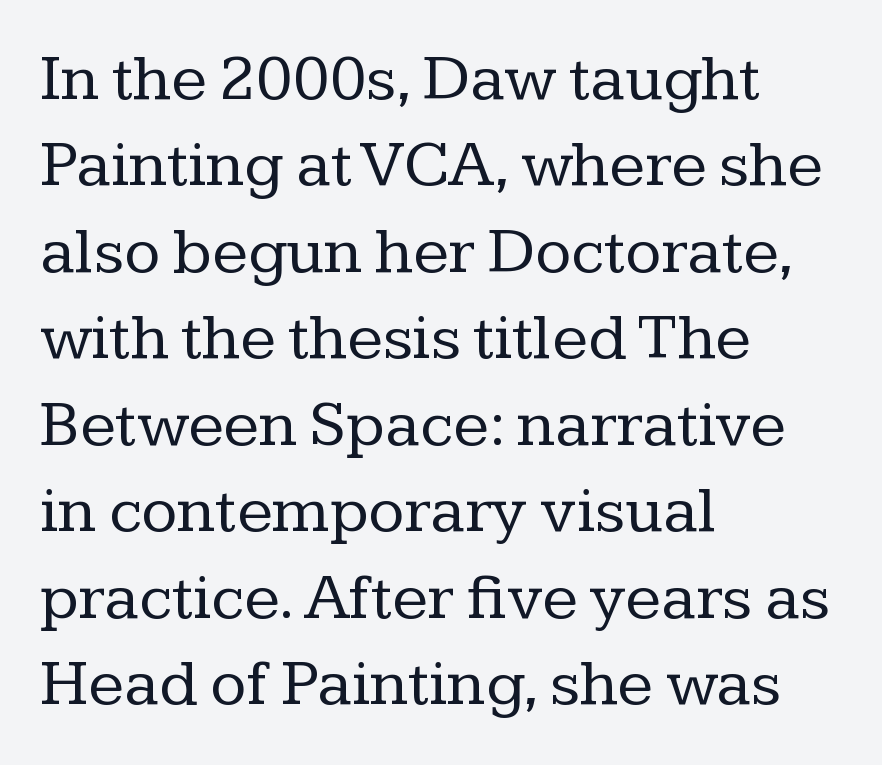
{"serif": "yes", "italic": "no", "bold": "no", "weight": "regular", "width": "normal", "stroke_contrast": "low", "x_height": "medium", "monospaced": "no", "underline": "no", "align": "left", "line_spacing": "normal", "line_spacing_ratio": 1.31, "letter_spacing": "normal", "letter_spacing_em": 0.0, "glyph_px": 66}
